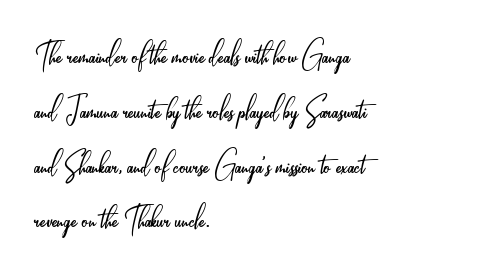
No chunkiness to these letters — they're not bold. You could call the tracking neutral — neither tight nor loose. Classification — sans serif. The space directly below the letters is spotless.
